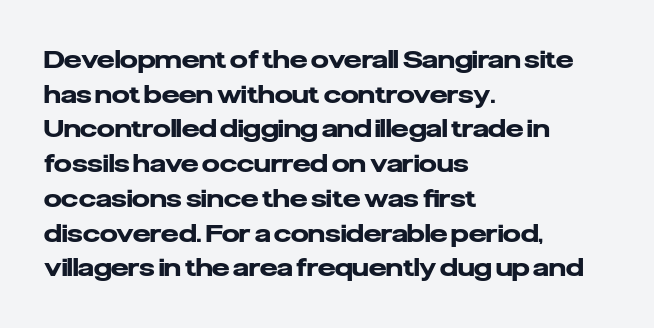
{"italic": "no", "bold": "yes", "underline": "no", "align": "left", "line_spacing": "normal", "line_spacing_ratio": 1.39, "letter_spacing": "normal", "letter_spacing_em": 0.0, "glyph_px": 25}
